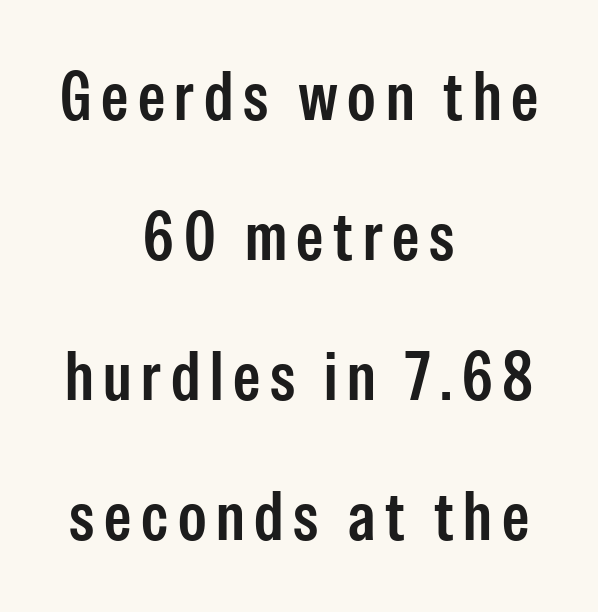
Q: Is the text italic (slanted)? A: No, it is upright.
Q: Is the typeface a serif or a sans-serif typeface? A: Sans-serif.
Q: Is the text underlined? A: No.
Q: How is the paragraph aligned? A: Centered.
Q: Is the spacing between lines tight, normal or loose? A: Loose.
Q: Width (condensed, normal, or wide)? A: Condensed.
Q: Stroke contrast? A: Low.
Q: x-height? A: Medium.
Q: Monospaced? A: No.
